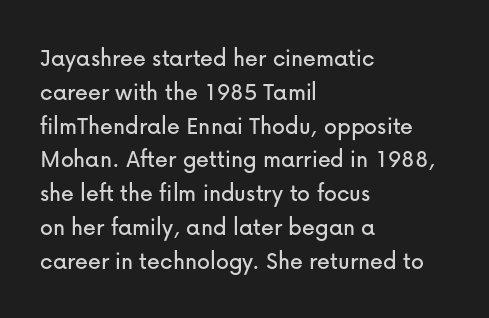
The image shows 26 px text type, upright; set left-aligned, normal line spacing (1.3x), normal letter spacing, not underlined.
